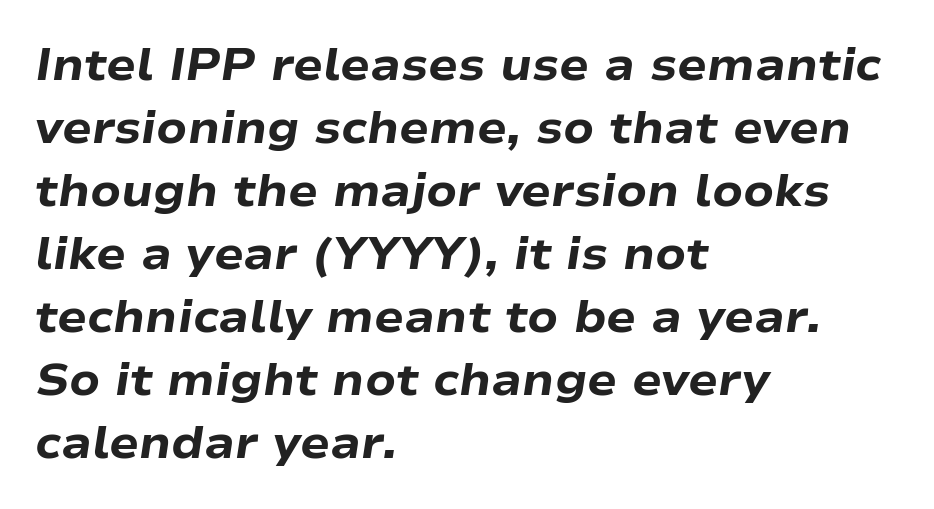
{"italic": "yes", "lean": "right", "slant_degrees": 9, "bold": "yes", "weight": "heavy", "width": "wide", "stroke_contrast": "low", "x_height": "medium", "monospaced": "no", "underline": "no", "align": "left", "line_spacing": "normal", "line_spacing_ratio": 1.43, "letter_spacing": "normal", "letter_spacing_em": 0.0, "glyph_px": 44}
